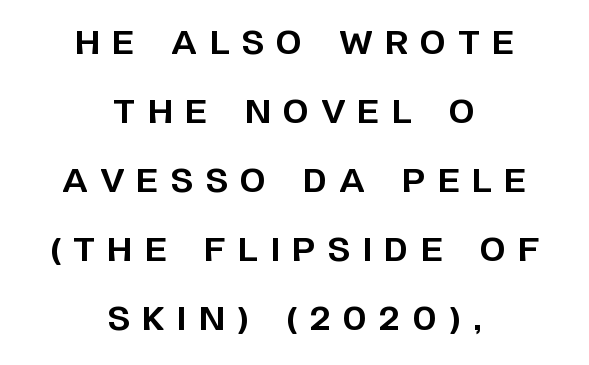
{"serif": "no", "italic": "no", "bold": "yes", "weight": "bold", "width": "normal", "stroke_contrast": "low", "x_height": "large", "monospaced": "no", "underline": "no", "align": "center", "line_spacing": "loose", "line_spacing_ratio": 2.09, "letter_spacing": "wide", "letter_spacing_em": 0.38, "glyph_px": 33}
